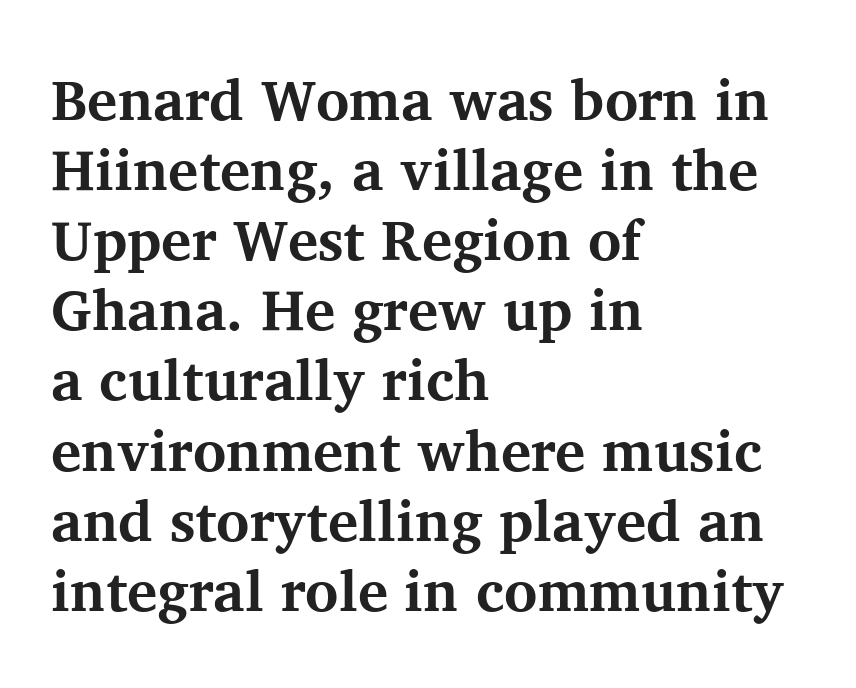
The face used here has the dense, thick strokes of a bold. The glyphs are unaccompanied by any horizontal stroke below them. I'd call this a serif setting — the letters wear small feet. Posture: upright roman. Between one letter and the next there's only the usual sliver of space. Is this a fixed-width face? No — the glyphs have proportional, varying widths.
